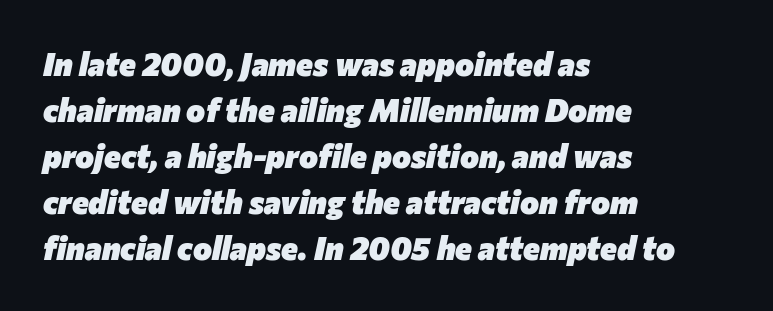
{"italic": "yes", "lean": "right", "slant_degrees": 12, "bold": "yes", "weight": "heavy", "width": "normal", "stroke_contrast": "low", "x_height": "medium", "monospaced": "no", "underline": "no", "align": "left", "line_spacing": "normal", "line_spacing_ratio": 1.44, "letter_spacing": "normal", "letter_spacing_em": 0.0, "glyph_px": 32}
